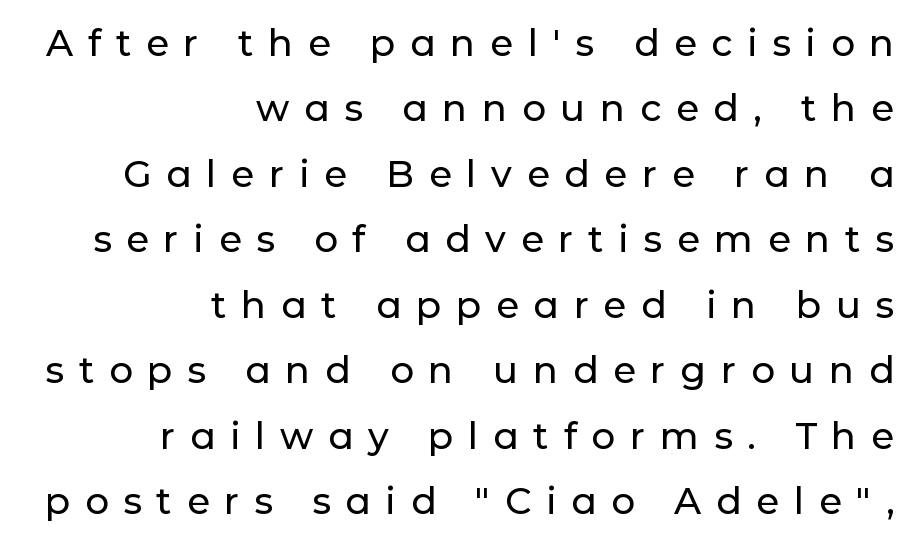
Q: Is the text italic (slanted)? A: No, it is upright.
Q: Is the typeface a serif or a sans-serif typeface? A: Sans-serif.
Q: Is the text underlined? A: No.
Q: How is the paragraph aligned? A: Right-aligned.
Q: Is the spacing between letters normal or unusually wide? A: Unusually wide.
Q: Width (condensed, normal, or wide)? A: Normal.
Q: Stroke contrast? A: Low.
Q: x-height? A: Medium.
Q: Monospaced? A: No.
